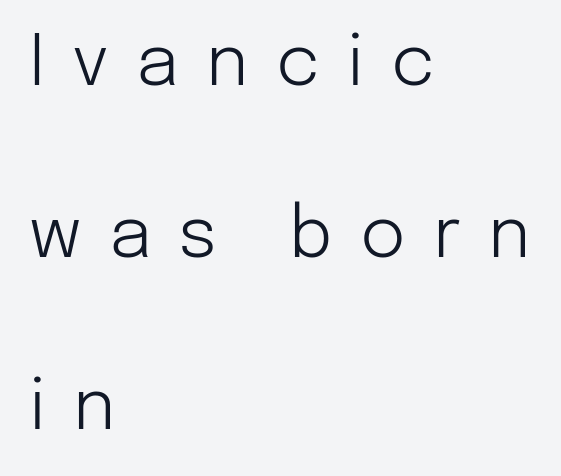
What kind of face is this? One without serifs — a sans. Do the characters align in a grid? No, the font is proportional. The font is comparable to plain body text, perhaps lighter. One glance says open: line gaps are wider than usual. This rendering widens character spacing well past its baseline value. Honestly, there is no underline to notice here at all.
